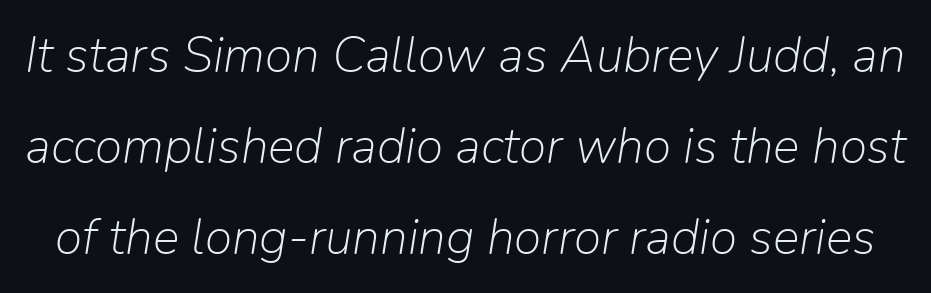
Is this a fixed-width face? No — the glyphs have proportional, varying widths. Honestly, the letter spacing is just normal — you wouldn't notice it. Type without underlining. Tall strokes in this sample are angled rather than plumb.
